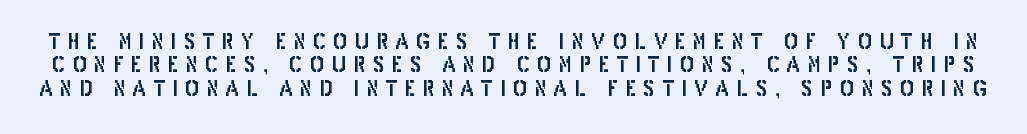
The image shows 21 px text type, upright; set tight line spacing (1.11x), unusually wide letter spacing (+0.35 em), not underlined.
